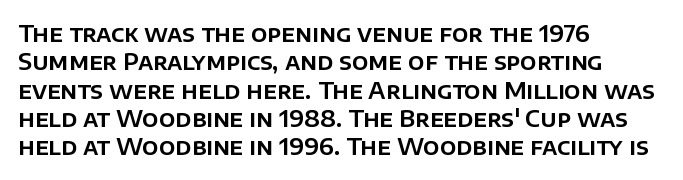
The image shows 23 px text type, upright; set left-aligned, line spacing 1.23x, normal letter spacing, not underlined.
